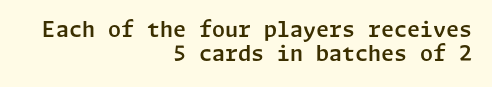
The image shows 21 px text type, upright; set right-aligned, tight line spacing (1.15x), normal letter spacing, not underlined.
